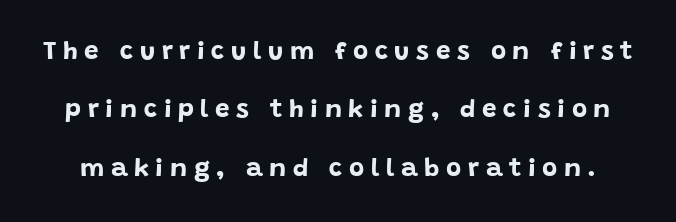
Q: Is the text bold? A: Yes.
Q: Is the text italic (slanted)? A: No, it is upright.
Q: Is the text underlined? A: No.
Q: Is the spacing between letters normal or unusually wide? A: Unusually wide.
Q: Is the spacing between lines tight, normal or loose? A: Loose.
